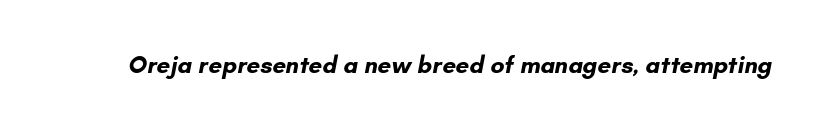
Q: Is the text bold? A: Yes.
Q: Is the text underlined? A: No.
Q: Is the spacing between letters normal or unusually wide? A: Normal.
